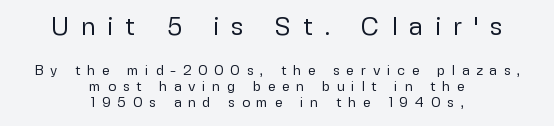
The image shows 25 px text type, upright; set centered, tight line spacing (1.13x), unusually wide letter spacing (+0.47 em), not underlined; the first (top) block is 1.79x larger.
